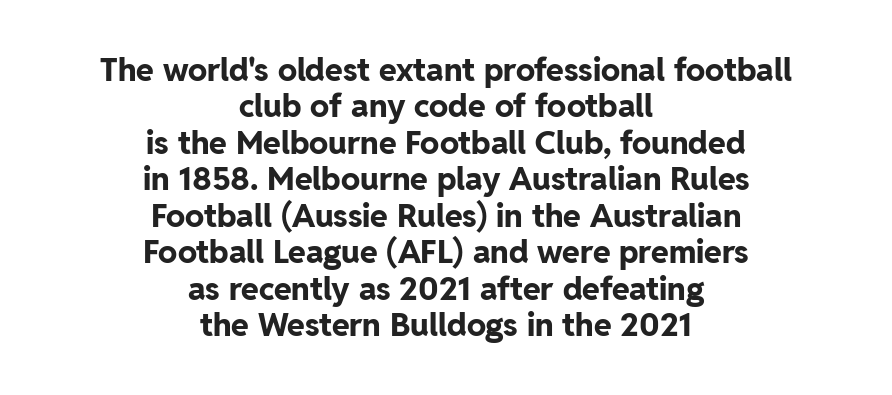
The letters are bold, with thick, heavy strokes. Baseline-to-baseline distance is barely more than the letter height. Think of a printed novel: that variable character pitch is what you see here. The letters carry no serifs — their stems end cleanly without finishing strokes. Leftover space on each line is divided equally before and after the words. Caption: standard tracking, unaltered.
